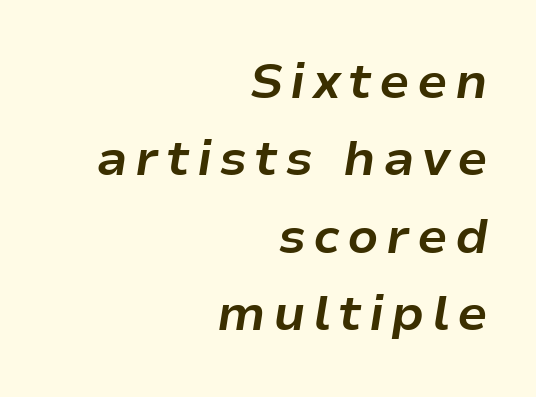
The image shows 49 px bold type, italic (leaning right); set right-aligned, normal line spacing (1.58x), not underlined; low stroke contrast and a medium x-height.
